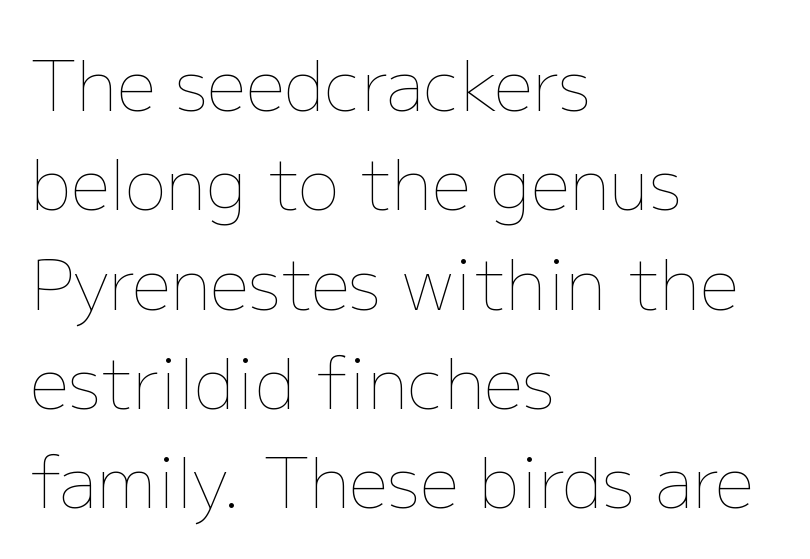
The image shows 69 px thin type, upright; set left-aligned, normal line spacing (1.44x), normal letter spacing, not underlined; low stroke contrast and a medium x-height.
